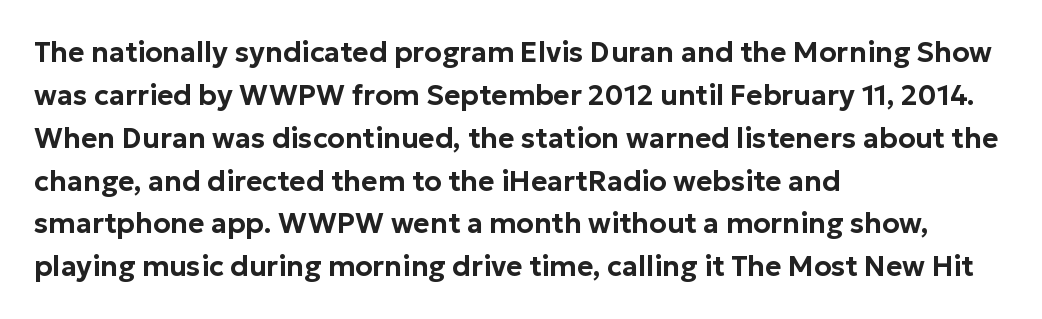
Varying glyph widths throughout — classic text-font behaviour. Only glyphs here, with clear space below each row. The designer went with a sans here, leaving each stem footless. You could call the tracking neutral — neither tight nor loose.
